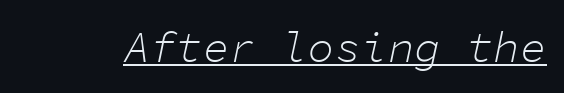
{"italic": "yes", "lean": "right", "slant_degrees": 11, "bold": "no", "weight": "light", "width": "normal", "stroke_contrast": "low", "x_height": "medium", "monospaced": "yes", "underline": "yes", "letter_spacing": "normal", "letter_spacing_em": 0.0, "glyph_px": 44}
